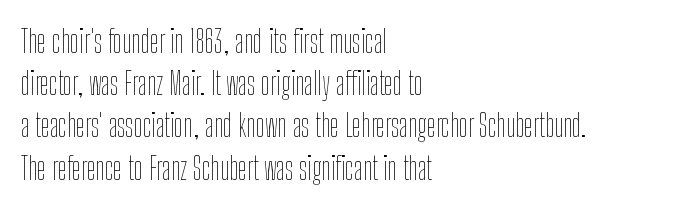
The image shows 32 px thin, condensed type, upright; set left-aligned, normal line spacing (1.32x), normal letter spacing, not underlined; low stroke contrast and a medium x-height.
